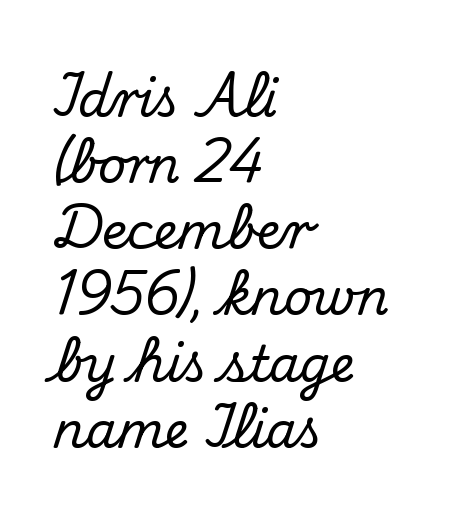
Q: Is the text italic (slanted)? A: Yes.
Q: Is the typeface a serif or a sans-serif typeface? A: Serif.
Q: Is the text underlined? A: No.
Q: How is the paragraph aligned? A: Left-aligned.
Q: Is the spacing between letters normal or unusually wide? A: Normal.
Q: Is the spacing between lines tight, normal or loose? A: Normal.
Q: Width (condensed, normal, or wide)? A: Normal.
Q: Stroke contrast? A: Medium.
Q: x-height? A: Small.
Q: Monospaced? A: No.
